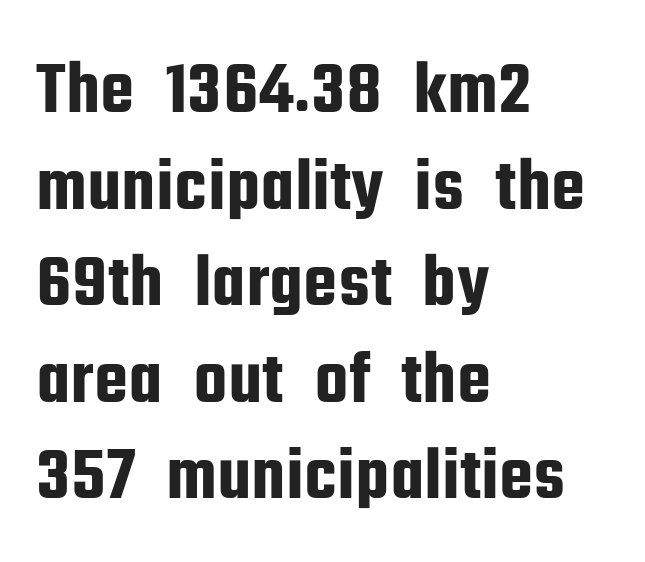
The image shows 76 px condensed sans-serif type, upright; set left-aligned, normal line spacing (1.27x), normal letter spacing, not underlined; low stroke contrast and a medium x-height.
